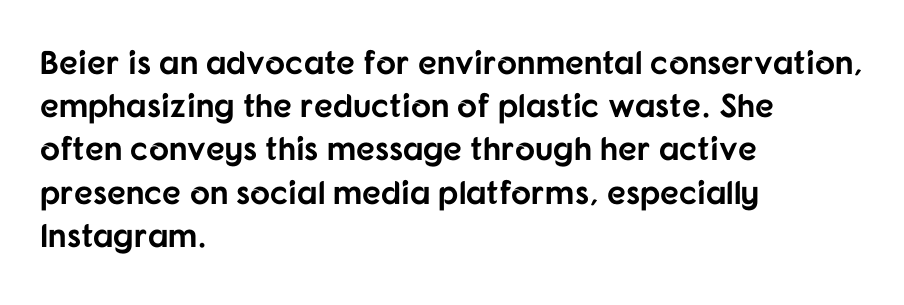
The image shows 33 px bold sans-serif type, upright; set left-aligned, normal line spacing (1.31x), normal letter spacing, not underlined; low stroke contrast and a medium x-height.
